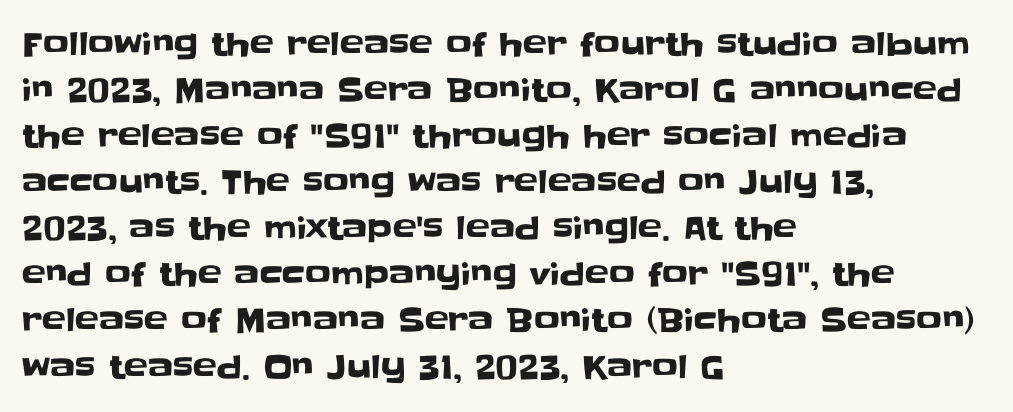
{"serif": "no", "italic": "no", "width": "normal", "stroke_contrast": "low", "x_height": "large", "monospaced": "no", "underline": "no", "align": "left", "line_spacing": "normal", "line_spacing_ratio": 1.44, "letter_spacing": "normal", "letter_spacing_em": 0.0, "glyph_px": 32}
